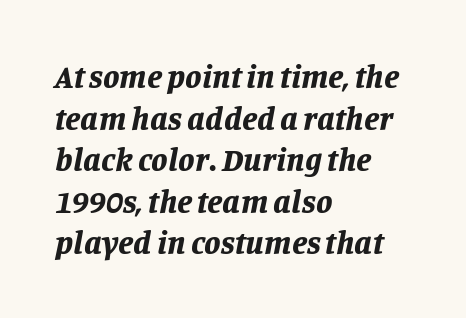
The image shows 33 px bold type, italic (leaning right); set left-aligned, normal line spacing (1.26x), normal letter spacing, not underlined; low stroke contrast and a large x-height.
